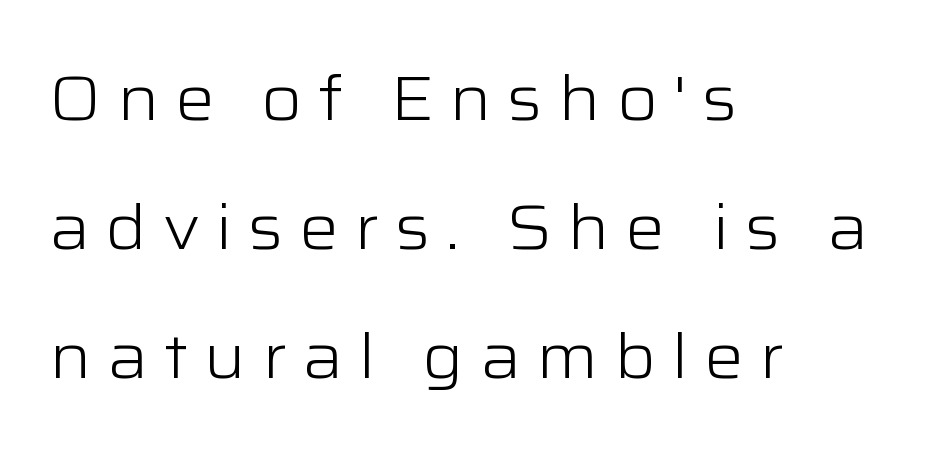
{"serif": "no", "italic": "no", "bold": "no", "weight": "light", "width": "wide", "stroke_contrast": "low", "x_height": "medium", "monospaced": "no", "underline": "no", "align": "left", "line_spacing": "loose", "line_spacing_ratio": 2.08, "letter_spacing": "wide", "letter_spacing_em": 0.25, "glyph_px": 62}
